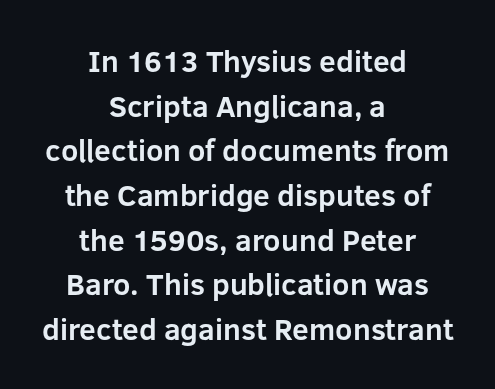
Q: Is the text bold? A: Yes.
Q: Is the text italic (slanted)? A: No, it is upright.
Q: Is the typeface a serif or a sans-serif typeface? A: Sans-serif.
Q: Is the text underlined? A: No.
Q: How is the paragraph aligned? A: Centered.
Q: Is the spacing between letters normal or unusually wide? A: Normal.
Q: Is the spacing between lines tight, normal or loose? A: Normal.
Q: Width (condensed, normal, or wide)? A: Normal.
Q: Stroke contrast? A: Low.
Q: x-height? A: Medium.
Q: Monospaced? A: No.
